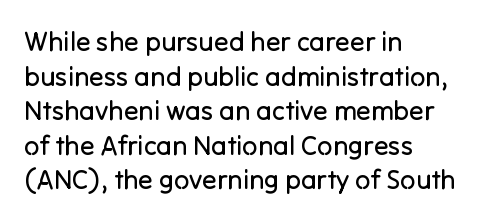
Q: Is the text bold? A: No.
Q: Is the text italic (slanted)? A: No, it is upright.
Q: Is the text underlined? A: No.
Q: How is the paragraph aligned? A: Left-aligned.
Q: Is the spacing between letters normal or unusually wide? A: Normal.
Q: Is the spacing between lines tight, normal or loose? A: Normal.
